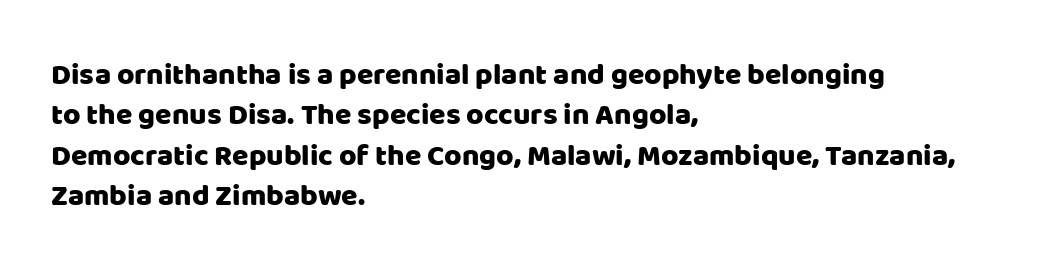
The image shows 30 px sans-serif type, upright; set left-aligned, normal line spacing (1.35x), normal letter spacing, not underlined; low stroke contrast and a large x-height.
